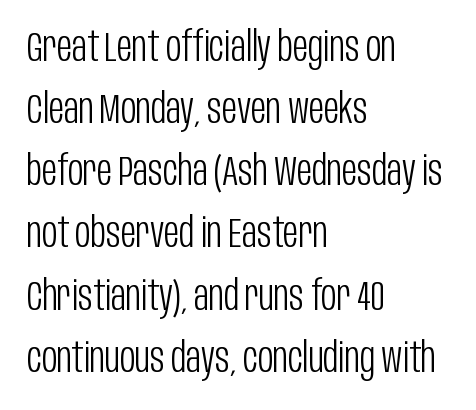
Q: Is the text bold? A: No.
Q: Is the text italic (slanted)? A: No, it is upright.
Q: Is the typeface a serif or a sans-serif typeface? A: Sans-serif.
Q: Is the text underlined? A: No.
Q: How is the paragraph aligned? A: Left-aligned.
Q: Is the spacing between letters normal or unusually wide? A: Normal.
Q: Is the spacing between lines tight, normal or loose? A: Normal.
Q: Width (condensed, normal, or wide)? A: Condensed.
Q: Stroke contrast? A: Low.
Q: x-height? A: Large.
Q: Monospaced? A: No.
